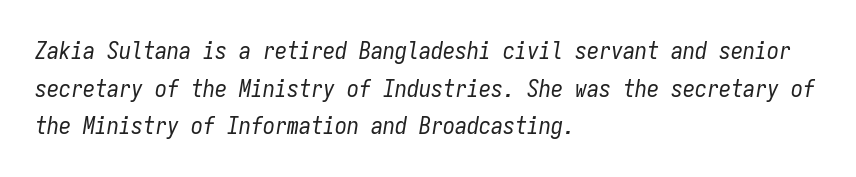
{"italic": "yes", "lean": "right", "slant_degrees": 9, "bold": "no", "underline": "no", "align": "left", "line_spacing": "normal", "line_spacing_ratio": 1.57, "letter_spacing": "normal", "letter_spacing_em": 0.0, "glyph_px": 24}
